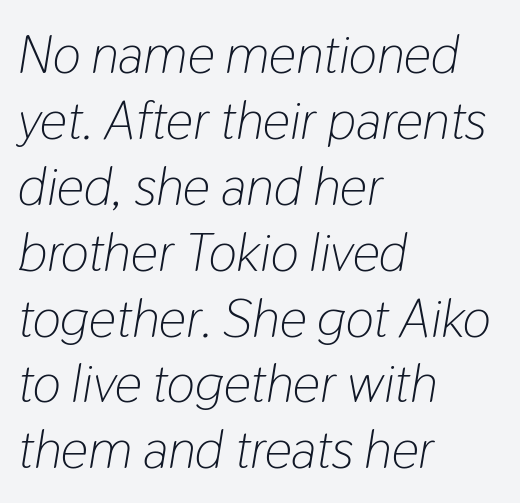
Q: Is the text bold? A: No.
Q: Is the text italic (slanted)? A: Yes, it leans right by about 9 degrees.
Q: Is the text underlined? A: No.
Q: How is the paragraph aligned? A: Left-aligned.
Q: Is the spacing between letters normal or unusually wide? A: Normal.
Q: Width (condensed, normal, or wide)? A: Condensed.
Q: Stroke contrast? A: Low.
Q: x-height? A: Medium.
Q: Monospaced? A: No.
